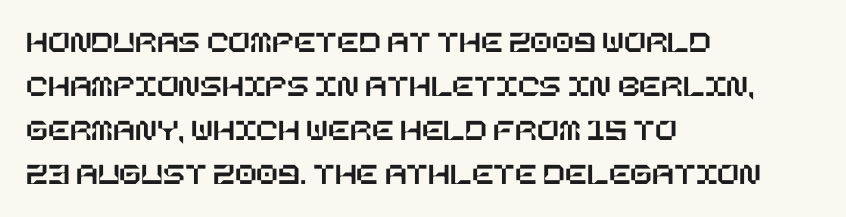
The image shows 32 px text type, upright; set left-aligned, normal line spacing (1.37x), normal letter spacing, not underlined; low stroke contrast and a large x-height.
